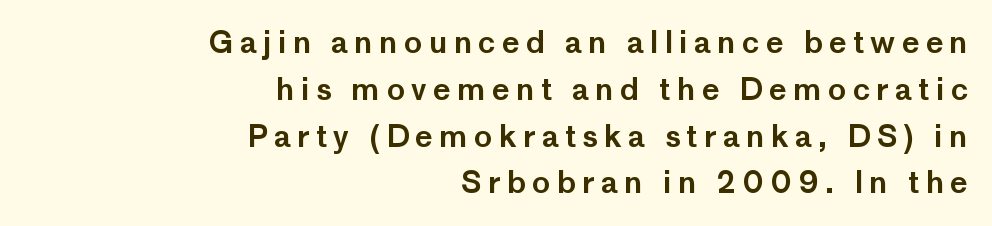
Regarding leading, the lines here are spaced in the standard way. Students, note that the glyphs here are deliberately spaced far apart. The passage shown is typed in a proportional face where columns would drift. The text block is weighted toward the right margin, trailing off unevenly leftward. This rendering features lettering with no underline. Every stem runs plumb, perpendicular to the baseline.
